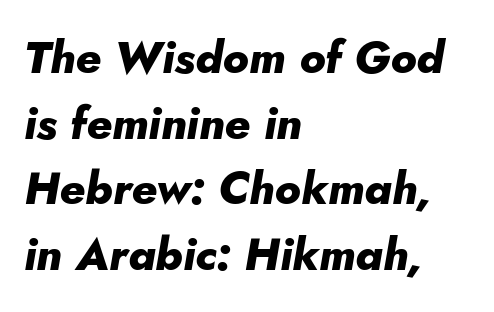
Vertical spacing — default. Unmarked baselines from the first word to the last. Alignment: flush left. Italic: yes, the glyphs are oblique. Weight check: bold — yes, fully. These lines are rendered in a variable-pitch font.
